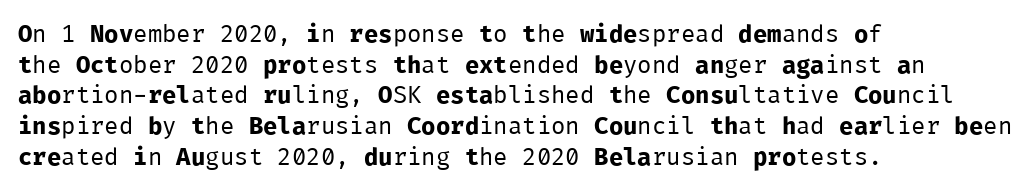
The image shows 24 px text type, upright; set left-aligned, normal line spacing (1.28x), normal letter spacing, not underlined.
